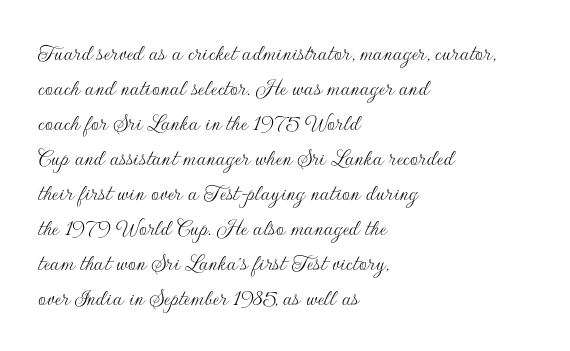
Q: Is the text bold? A: No.
Q: Is the text italic (slanted)? A: Yes.
Q: Is the text underlined? A: No.
Q: How is the paragraph aligned? A: Left-aligned.
Q: Is the spacing between letters normal or unusually wide? A: Normal.
Q: Is the spacing between lines tight, normal or loose? A: Normal.
